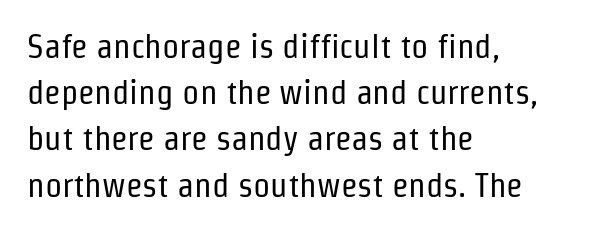
The image shows 34 px regular-weight, condensed sans-serif type, upright; set left-aligned, normal line spacing (1.36x), normal letter spacing, not underlined; low stroke contrast and a medium x-height.
